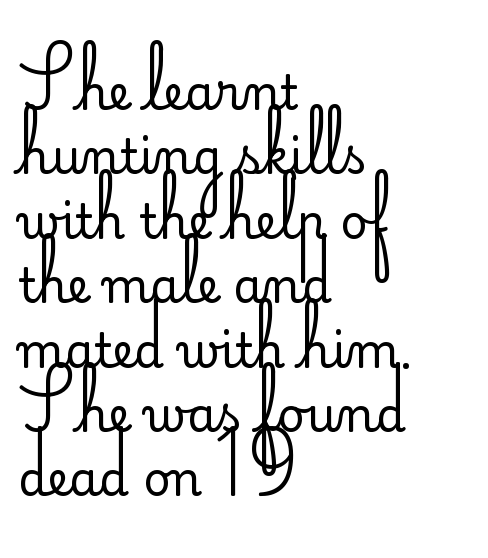
No letter is thick-stroked: the sample isn't bold. Think of a printed novel: that variable character pitch is what you see here. The area under the type is left untouched. A typesetter would call this leading conventional body-copy spacing. The rendering shows plain stroke endings on the letterforms — a sans-serif design.
